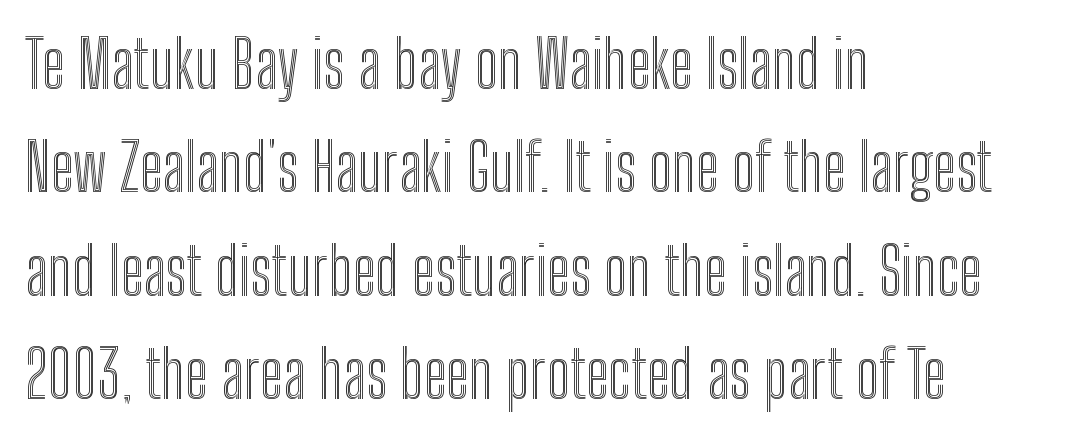
{"italic": "no", "width": "condensed", "x_height": "medium", "monospaced": "no", "underline": "no", "align": "left", "line_spacing": "normal", "line_spacing_ratio": 1.59, "letter_spacing": "normal", "letter_spacing_em": 0.0, "glyph_px": 65}
